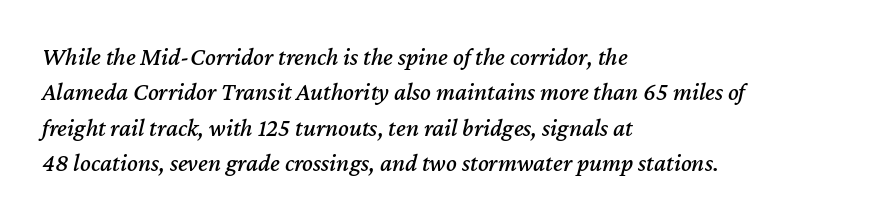
Interline gaps are of average width in this sample. Glyph-to-glyph distance matches everyday printed text. The passage is arranged the way most books set body copy — flush left. The zone under the glyphs is completely vacant.
